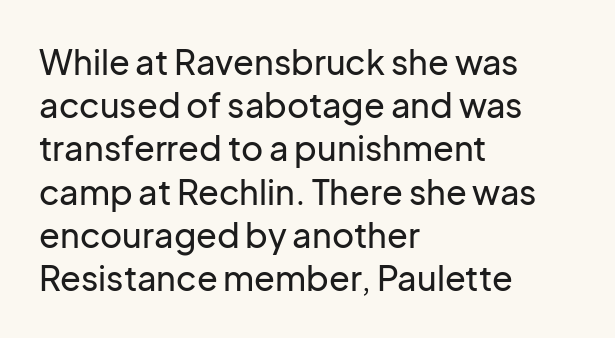
The image shows 34 px sans-serif type, upright; set left-aligned, normal line spacing (1.27x), normal letter spacing, not underlined; low stroke contrast and a medium x-height.
